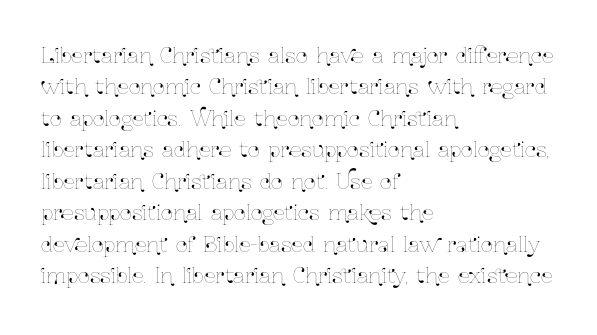
Unmarked baselines from the first word to the last. Every character sits straight up, as roman type does. The lines in this sample share a left origin and differ only in where they stop. Summary of vertical rhythm: regular, with standard interline spacing. Inter-character spacing is left at the font's built-in metrics.
